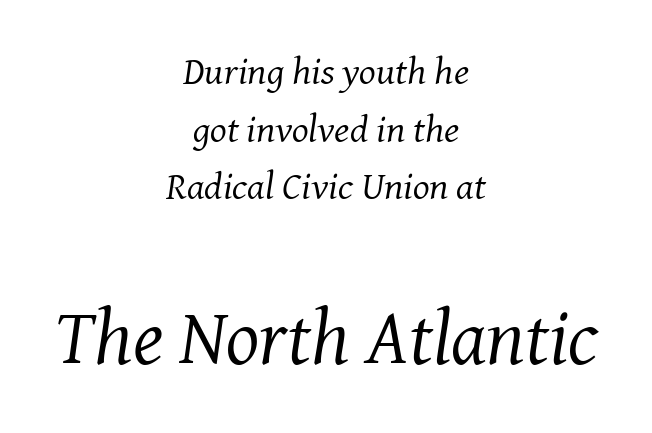
Q: Is the text bold? A: No.
Q: Is the text italic (slanted)? A: Yes, it leans right by about 8 degrees.
Q: Is the typeface a serif or a sans-serif typeface? A: Serif.
Q: Is the text underlined? A: No.
Q: How is the paragraph aligned? A: Centered.
Q: Is the spacing between letters normal or unusually wide? A: Normal.
Q: Is the spacing between lines tight, normal or loose? A: Normal.
Q: Which block of text is set in a larger size, the first (top) or the second (bottom)? A: The second (bottom) one.
Q: Width (condensed, normal, or wide)? A: Normal.
Q: Stroke contrast? A: Medium.
Q: x-height? A: Medium.
Q: Monospaced? A: No.
